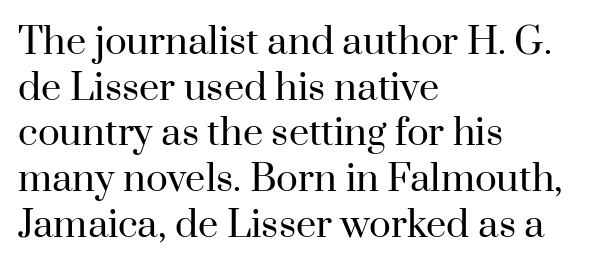
{"serif": "yes", "italic": "no", "bold": "no", "weight": "regular", "width": "normal", "stroke_contrast": "high", "x_height": "small", "monospaced": "no", "underline": "no", "align": "left", "line_spacing": "normal", "line_spacing_ratio": 1.27, "letter_spacing": "normal", "letter_spacing_em": 0.0, "glyph_px": 36}
